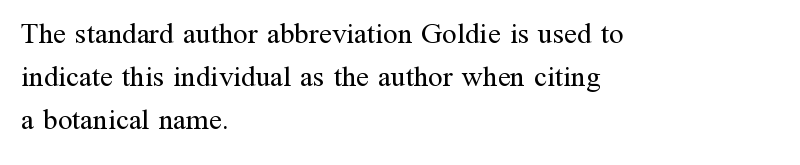
The image shows 29 px regular-weight serif type, upright; set left-aligned, normal line spacing (1.49x), normal letter spacing, not underlined; medium stroke contrast and a medium x-height.
